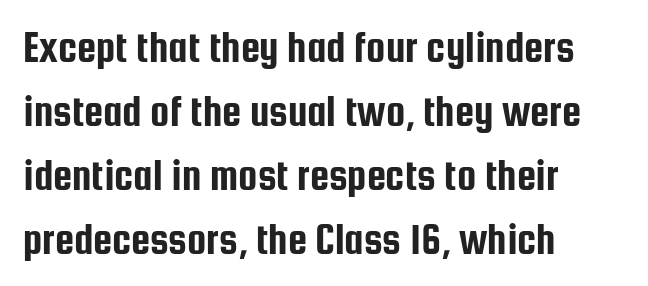
The image shows 43 px condensed sans-serif type, upright; set left-aligned, normal line spacing (1.49x), normal letter spacing, not underlined; low stroke contrast and a medium x-height.
